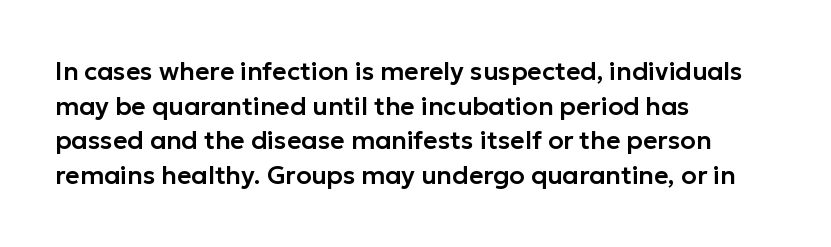
Has an underline been added? It has not. Observe the ordinary spacing: letters are neighbours, not strangers. What's the leading like? Ordinary, nothing unusual. Reading down the block, your eye returns to a fixed left position each line. Every character sits straight up, as roman type does.
